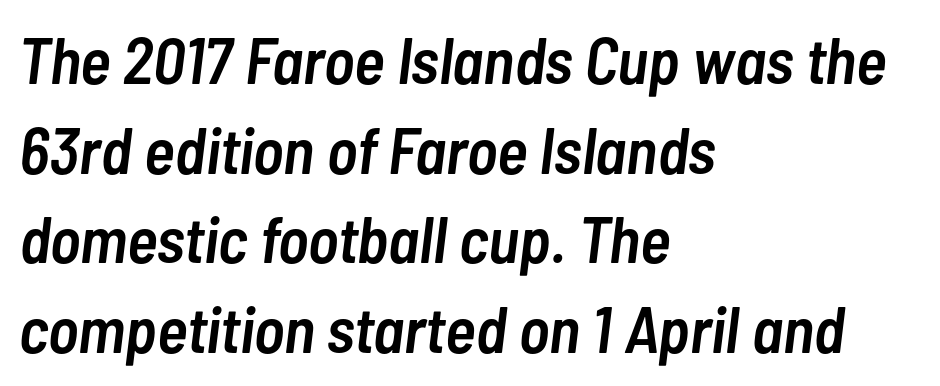
Q: Is the text bold? A: Semi-bold.
Q: Is the text italic (slanted)? A: Yes, it leans right by about 7 degrees.
Q: Is the text underlined? A: No.
Q: How is the paragraph aligned? A: Left-aligned.
Q: Is the spacing between letters normal or unusually wide? A: Normal.
Q: Is the spacing between lines tight, normal or loose? A: Normal.
Q: Width (condensed, normal, or wide)? A: Condensed.
Q: Stroke contrast? A: Low.
Q: x-height? A: Medium.
Q: Monospaced? A: No.
